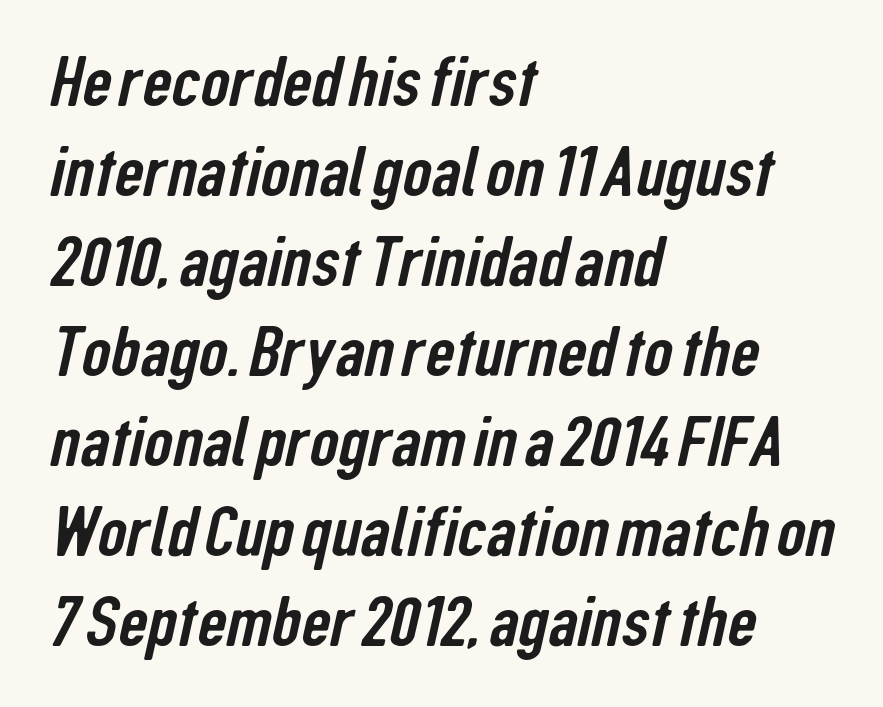
{"serif": "no", "width": "condensed", "stroke_contrast": "low", "x_height": "medium", "monospaced": "no", "underline": "no", "align": "left", "line_spacing": "normal", "line_spacing_ratio": 1.25, "letter_spacing": "normal", "letter_spacing_em": 0.0, "glyph_px": 72}
